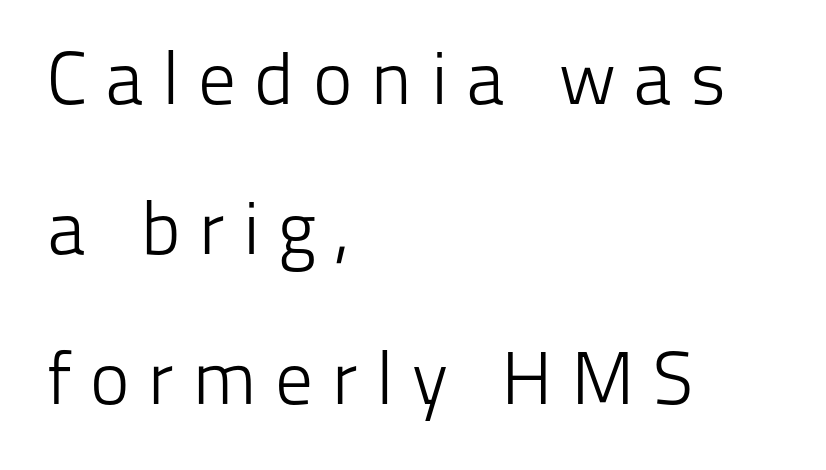
{"serif": "no", "italic": "no", "bold": "no", "weight": "light", "width": "normal", "stroke_contrast": "low", "x_height": "medium", "monospaced": "no", "underline": "no", "align": "left", "line_spacing": "loose", "line_spacing_ratio": 2.0, "letter_spacing": "wide", "letter_spacing_em": 0.24, "glyph_px": 75}
